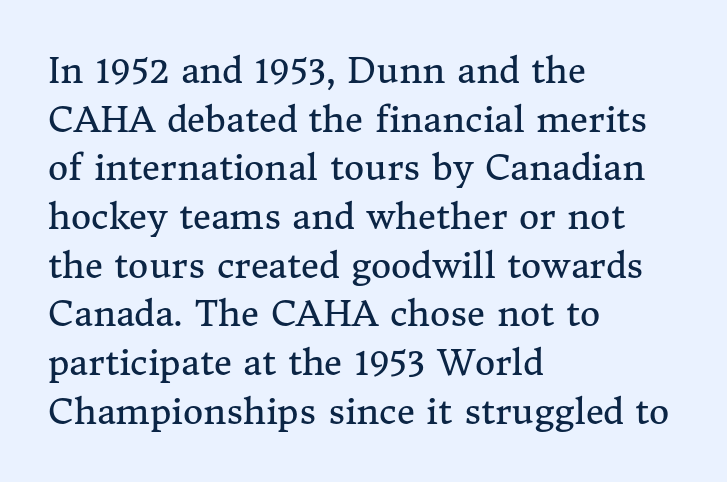
Q: Is the text bold? A: No.
Q: Is the text italic (slanted)? A: No, it is upright.
Q: Is the typeface a serif or a sans-serif typeface? A: Serif.
Q: Is the text underlined? A: No.
Q: How is the paragraph aligned? A: Left-aligned.
Q: Is the spacing between letters normal or unusually wide? A: Normal.
Q: Is the spacing between lines tight, normal or loose? A: Normal.
Q: Width (condensed, normal, or wide)? A: Normal.
Q: Stroke contrast? A: Medium.
Q: x-height? A: Medium.
Q: Monospaced? A: No.
